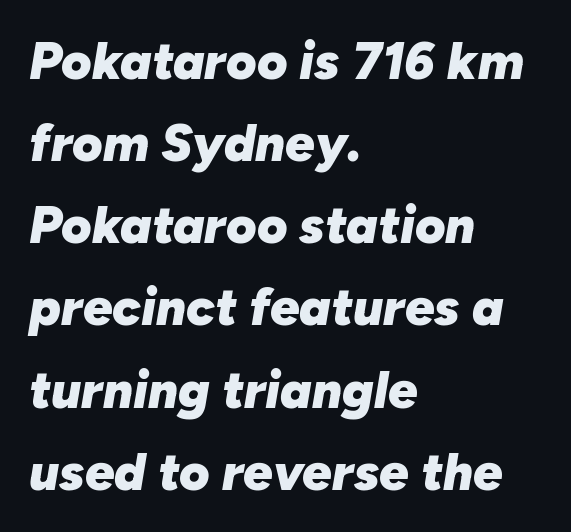
Q: Is the text bold? A: Yes.
Q: Is the text italic (slanted)? A: Yes, it leans right by about 10 degrees.
Q: Is the text underlined? A: No.
Q: How is the paragraph aligned? A: Left-aligned.
Q: Is the spacing between letters normal or unusually wide? A: Normal.
Q: Is the spacing between lines tight, normal or loose? A: Normal.
Q: Width (condensed, normal, or wide)? A: Normal.
Q: Stroke contrast? A: Low.
Q: x-height? A: Medium.
Q: Monospaced? A: No.
